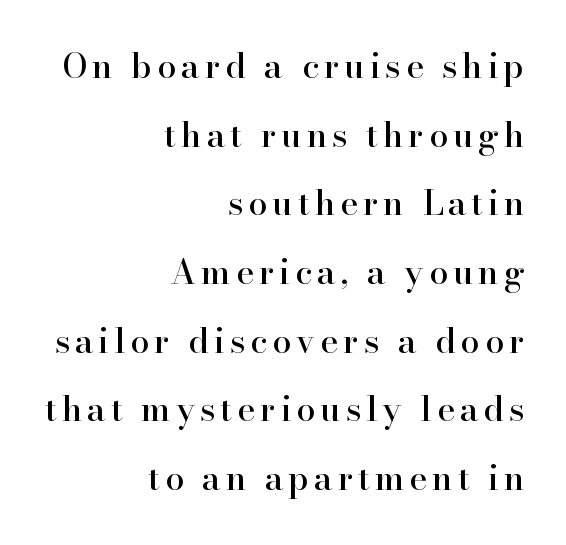
{"serif": "yes", "italic": "no", "width": "normal", "stroke_contrast": "high", "x_height": "small", "monospaced": "no", "underline": "no", "align": "right", "line_spacing": "loose", "line_spacing_ratio": 2.02, "glyph_px": 34}
